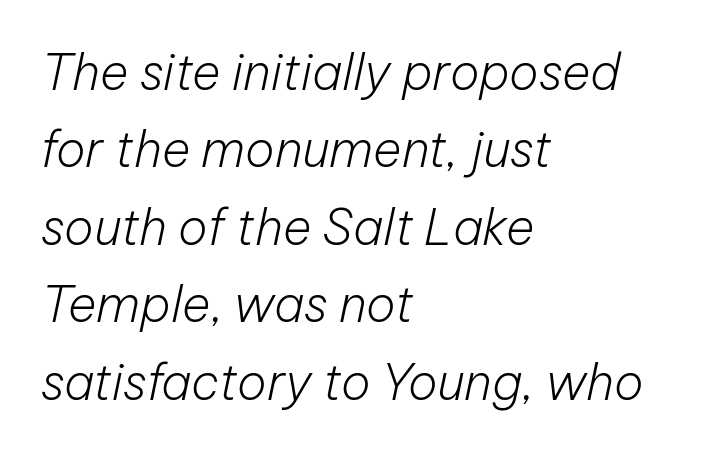
The image shows 49 px light type, italic (leaning right); set left-aligned, normal line spacing (1.58x), normal letter spacing, not underlined; low stroke contrast and a medium x-height.
